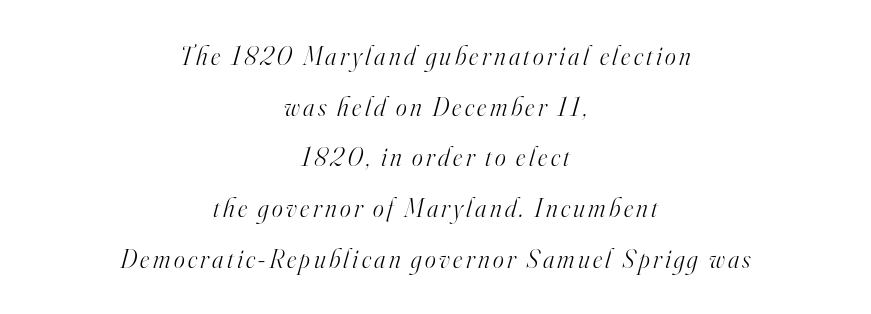
Underline: absent. Alignment: centered. Italic: yes, the glyphs are oblique. Weight: regular or lighter. Line spacing here is loose.
